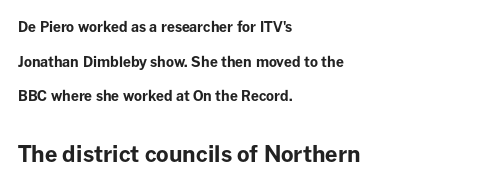
The image shows 22 px bold type, upright; set left-aligned, loose line spacing (2.48x), normal letter spacing, not underlined; the second (bottom) block is 1.57x larger.
